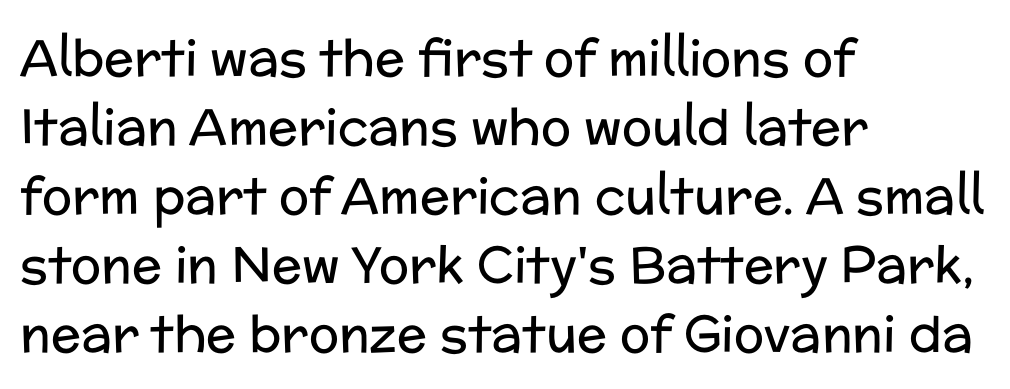
The image shows 50 px regular-weight sans-serif type, upright; set left-aligned, normal line spacing (1.38x), normal letter spacing, not underlined; low stroke contrast and a medium x-height.
